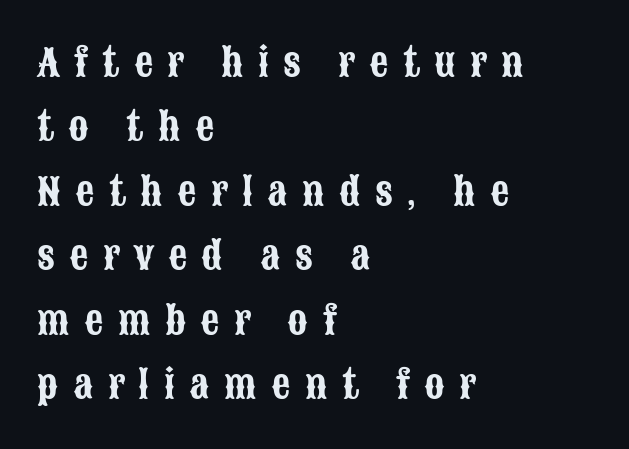
{"serif": "no", "italic": "no", "width": "condensed", "stroke_contrast": "low", "x_height": "large", "monospaced": "no", "underline": "no", "align": "left", "line_spacing_ratio": 1.74, "letter_spacing": "wide", "letter_spacing_em": 0.39, "glyph_px": 37}
